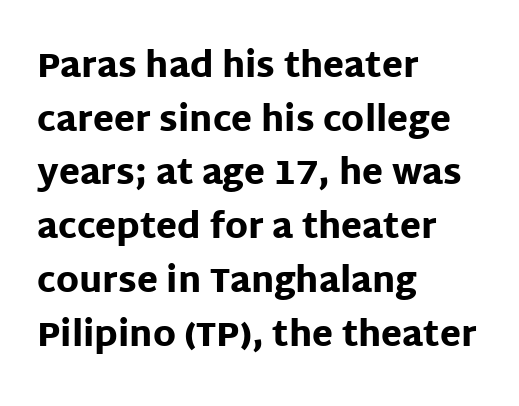
Q: Is the text bold? A: Yes.
Q: Is the text italic (slanted)? A: No, it is upright.
Q: Is the typeface a serif or a sans-serif typeface? A: Sans-serif.
Q: Is the text underlined? A: No.
Q: How is the paragraph aligned? A: Left-aligned.
Q: Is the spacing between letters normal or unusually wide? A: Normal.
Q: Is the spacing between lines tight, normal or loose? A: Normal.
Q: Width (condensed, normal, or wide)? A: Normal.
Q: Stroke contrast? A: Low.
Q: x-height? A: Large.
Q: Monospaced? A: No.
